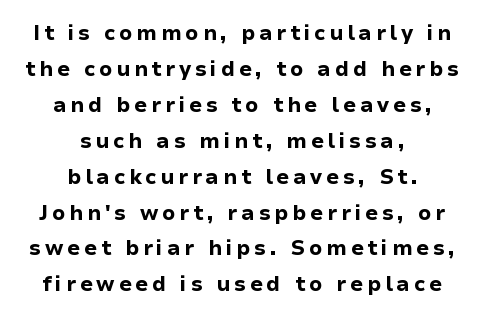
Q: Is the text bold? A: Yes.
Q: Is the text italic (slanted)? A: No, it is upright.
Q: Is the text underlined? A: No.
Q: How is the paragraph aligned? A: Centered.
